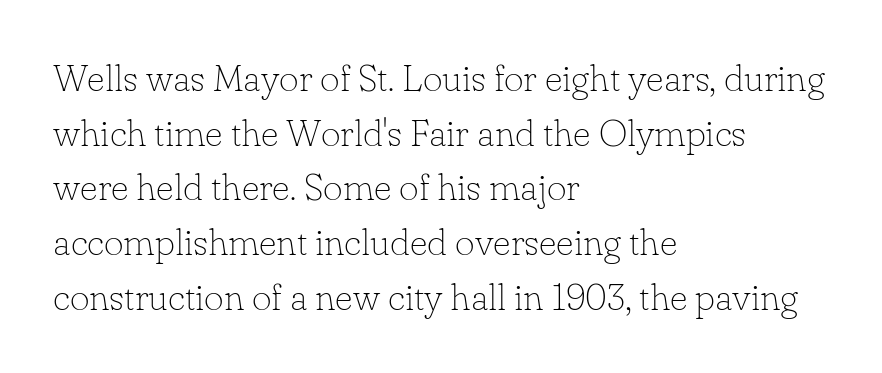
The image shows 38 px thin serif type, upright; set left-aligned, normal line spacing (1.44x), normal letter spacing, not underlined; low stroke contrast and a small x-height.
